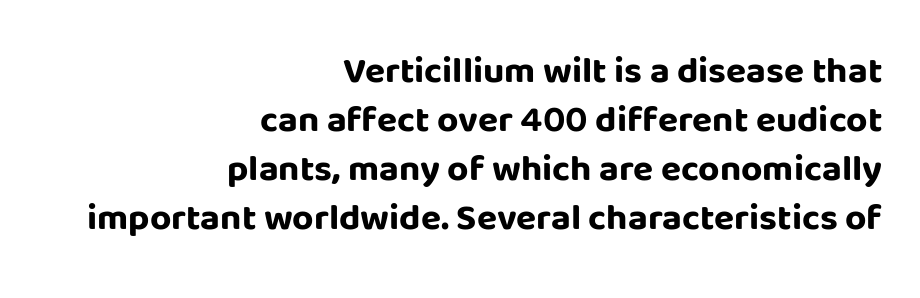
Stroke terminals: plain, sans-serif. The letters stand upright; this is a roman face. Plenty of ink on the page — the face is bold. Descenders hang freely into open space.
